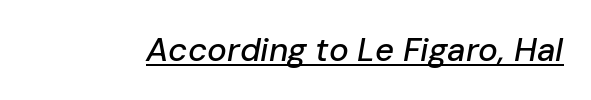
The image shows 33 px text type, italic (leaning right); set normal letter spacing, underlined; low stroke contrast and a medium x-height.
